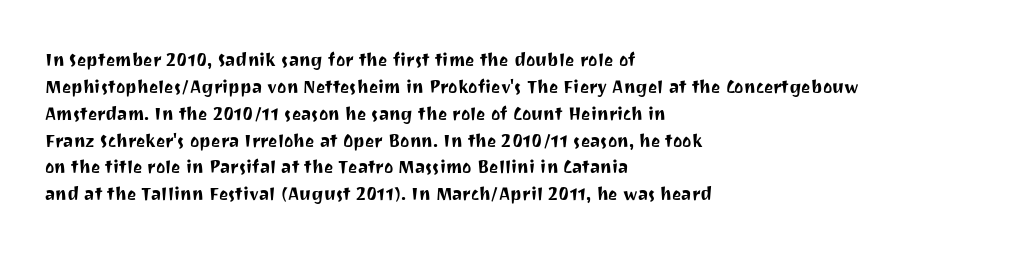
{"italic": "no", "underline": "no", "align": "left", "line_spacing_ratio": 1.22, "letter_spacing": "normal", "letter_spacing_em": 0.0, "glyph_px": 22}
